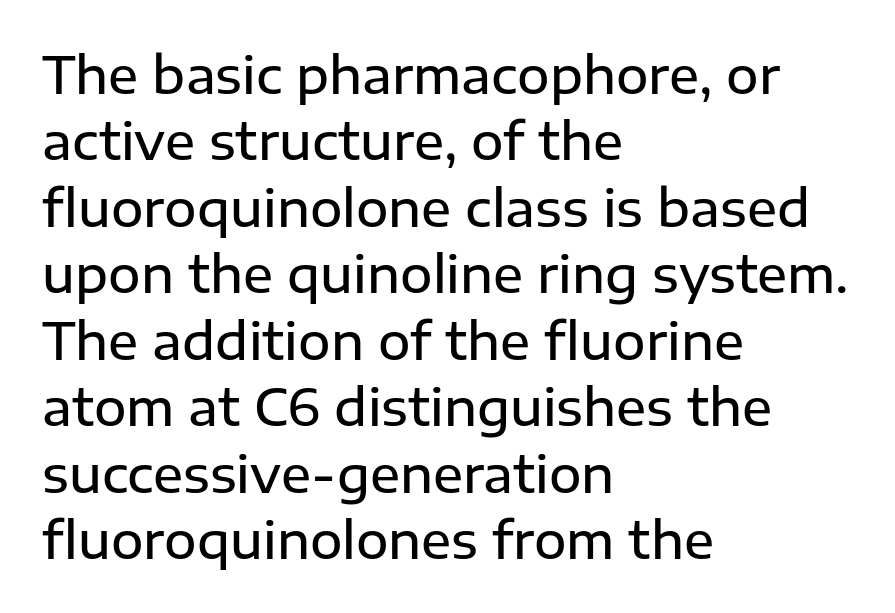
{"serif": "no", "italic": "no", "bold": "semi", "weight": "semibold", "width": "normal", "stroke_contrast": "low", "x_height": "medium", "monospaced": "no", "underline": "no", "align": "left", "line_spacing": "normal", "line_spacing_ratio": 1.33, "letter_spacing": "normal", "letter_spacing_em": 0.0, "glyph_px": 50}
